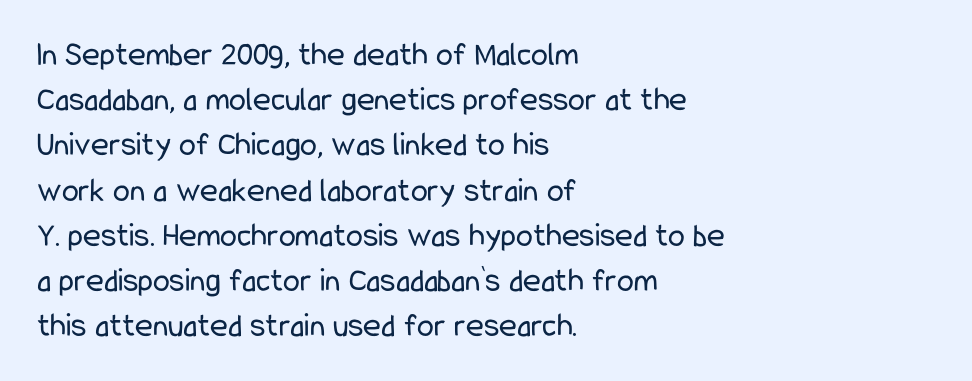
The image shows 34 px regular-weight, condensed sans-serif type, upright; set left-aligned, normal line spacing (1.33x), normal letter spacing, not underlined; low stroke contrast and a medium x-height.
